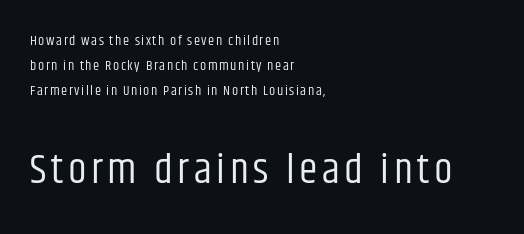
The image shows 42 px regular-weight, condensed sans-serif type, upright; set left-aligned, line spacing 1.77x, not underlined; the second (bottom) block is 3.0x larger; low stroke contrast and a large x-height.
